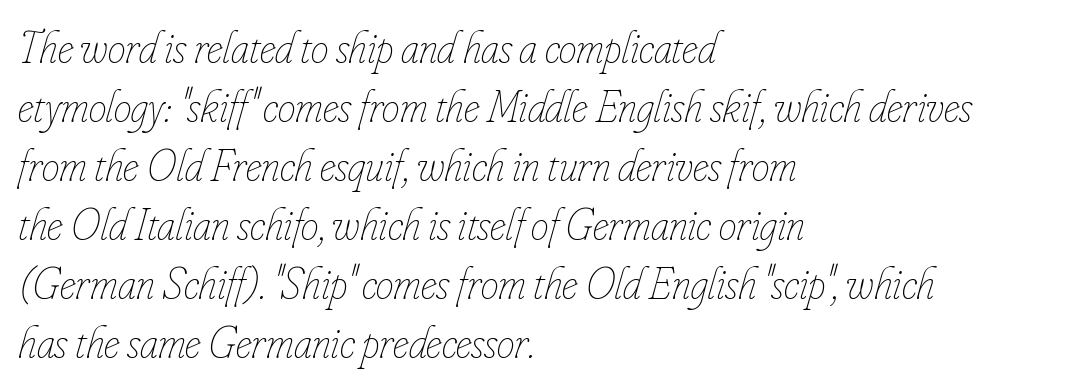
Proportional: the letters do not fall into vertical columns. Bold? No — there's no thickening of the strokes. Tall strokes in this sample are angled rather than plumb. The foot of each line stays bare and open. The paragraph has a hard left edge and a soft right edge. Compared with typical paragraphs, the rows here are spaced about the same.
